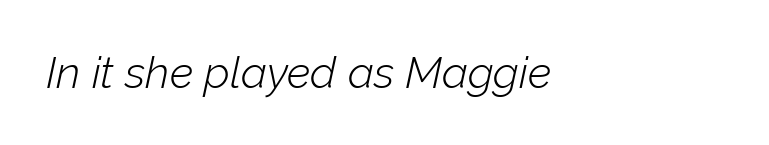
Yep, that's italic — everything's leaning. A classic flush-left, rag-right setting is used for this passage. Nobody touched the tracking dial on this one. A quiet, ordinary-to-light weight characterises the typeface. Is this a fixed-width face? No — the glyphs have proportional, varying widths. Has an underline been added? It has not.
